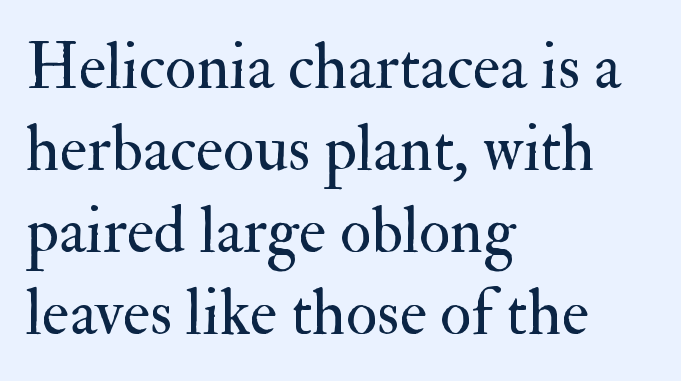
Q: Is the text bold? A: No.
Q: Is the text italic (slanted)? A: No, it is upright.
Q: Is the typeface a serif or a sans-serif typeface? A: Serif.
Q: Is the text underlined? A: No.
Q: How is the paragraph aligned? A: Left-aligned.
Q: Is the spacing between letters normal or unusually wide? A: Normal.
Q: Is the spacing between lines tight, normal or loose? A: Normal.
Q: Width (condensed, normal, or wide)? A: Normal.
Q: Stroke contrast? A: Medium.
Q: x-height? A: Small.
Q: Monospaced? A: No.
